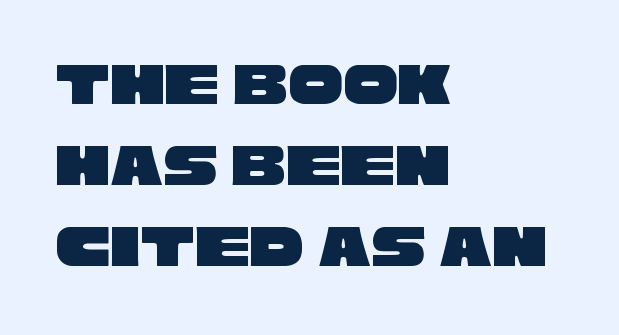
Where is the straight margin? On the left. Varying glyph widths throughout — classic text-font behaviour. Notice how descenders clear the ascenders below comfortably — that's standard leading. Serif or sans? Sans — the stroke terminals are bare.
